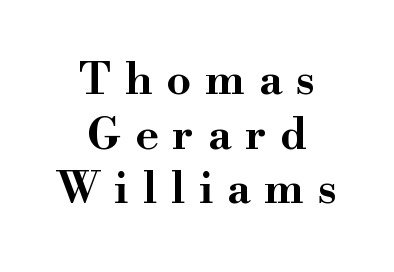
{"serif": "yes", "italic": "no", "width": "wide", "stroke_contrast": "high", "x_height": "small", "monospaced": "no", "underline": "no", "align": "center", "line_spacing_ratio": 1.24, "letter_spacing": "wide", "letter_spacing_em": 0.32, "glyph_px": 44}
